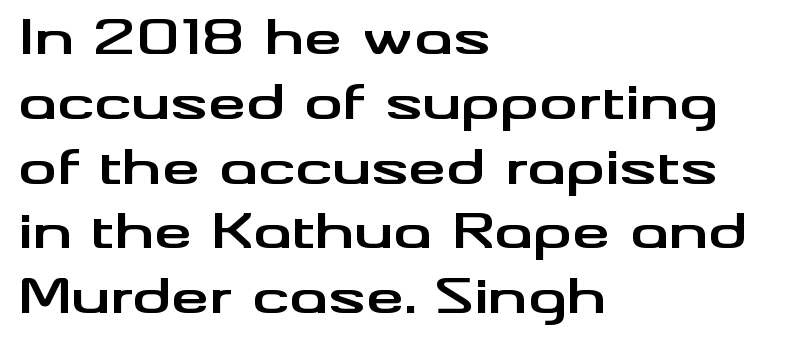
The image shows 48 px bold, wide sans-serif type, upright; set left-aligned, normal line spacing (1.35x), normal letter spacing, not underlined; medium stroke contrast and a small x-height.
